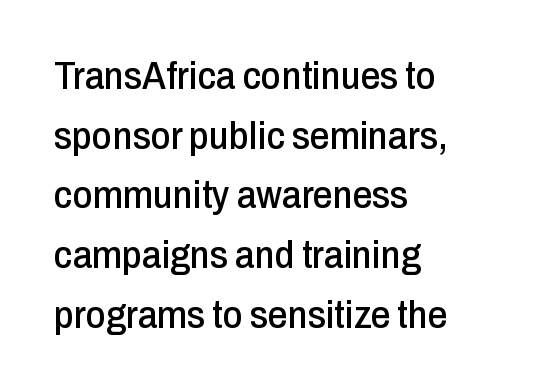
The image shows 39 px condensed sans-serif type, upright; set left-aligned, normal line spacing (1.53x), normal letter spacing, not underlined; low stroke contrast and a medium x-height.
